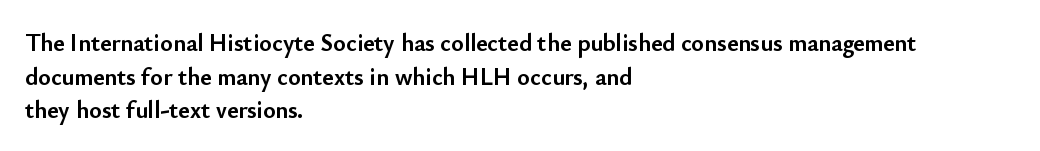
Q: Is the text bold? A: Yes.
Q: Is the text italic (slanted)? A: No, it is upright.
Q: Is the text underlined? A: No.
Q: How is the paragraph aligned? A: Left-aligned.
Q: Is the spacing between letters normal or unusually wide? A: Normal.
Q: Is the spacing between lines tight, normal or loose? A: Normal.
